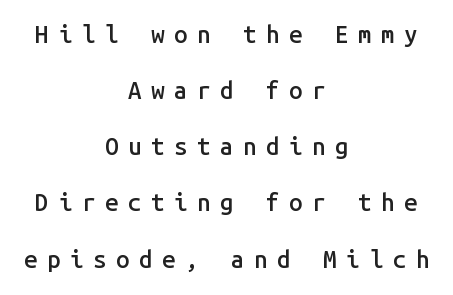
{"italic": "no", "bold": "semi", "underline": "no", "align": "center", "line_spacing": "loose", "line_spacing_ratio": 2.34, "letter_spacing": "wide", "letter_spacing_em": 0.4, "glyph_px": 24}
